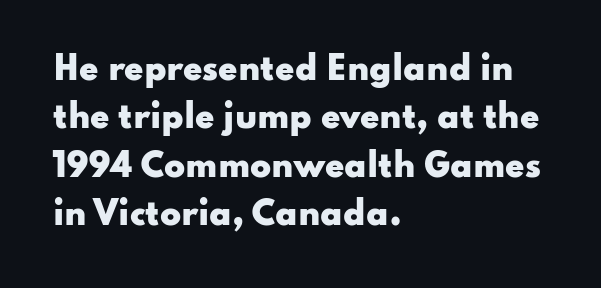
{"serif": "no", "italic": "no", "bold": "yes", "weight": "heavy", "width": "wide", "stroke_contrast": "low", "x_height": "small", "monospaced": "no", "underline": "no", "align": "left", "line_spacing": "normal", "line_spacing_ratio": 1.56, "letter_spacing": "normal", "letter_spacing_em": 0.0, "glyph_px": 31}
